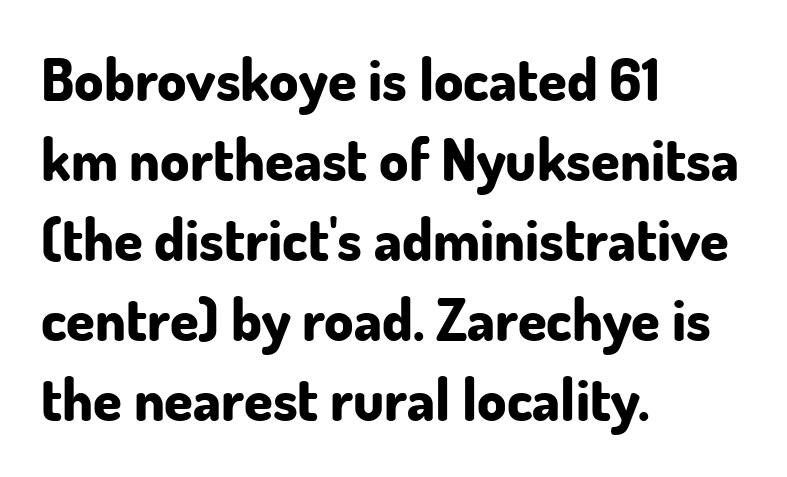
The image shows 58 px bold sans-serif type, upright; set left-aligned, normal line spacing (1.38x), normal letter spacing, not underlined; low stroke contrast and a small x-height.
